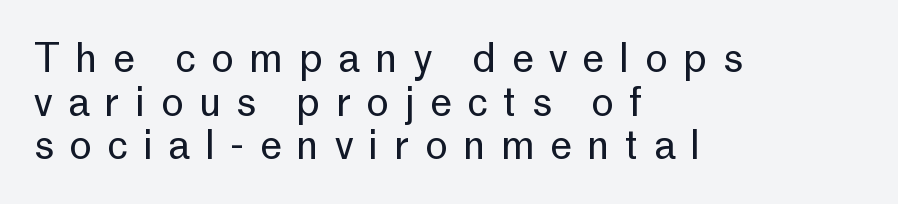
Between one letter and the next there's a generous, obvious gap. The vertical gap from one line to the next is small. Nothing heavy about these letters — not bold at all. The face used here is a sans, in the tradition of grotesques and geometrics. One-word summary of the alignment: left.
